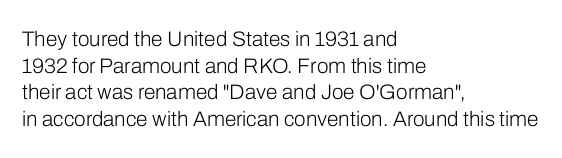
The image shows 21 px text type, upright; set left-aligned, normal line spacing (1.27x), normal letter spacing, not underlined.
